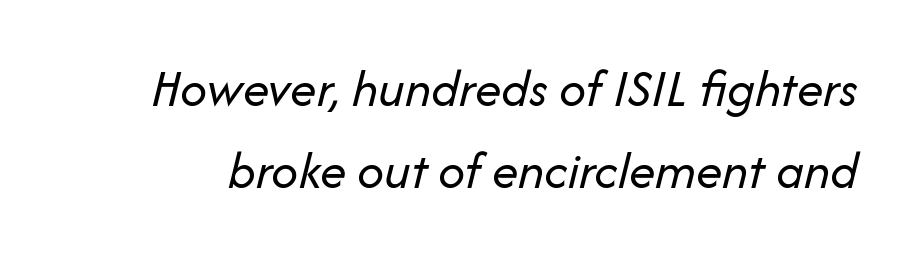
Q: Is the text bold? A: No.
Q: Is the text italic (slanted)? A: Yes, it leans right by about 14 degrees.
Q: Is the text underlined? A: No.
Q: Is the spacing between letters normal or unusually wide? A: Normal.
Q: Is the spacing between lines tight, normal or loose? A: Normal.
Q: Width (condensed, normal, or wide)? A: Normal.
Q: Stroke contrast? A: Low.
Q: x-height? A: Medium.
Q: Monospaced? A: No.
